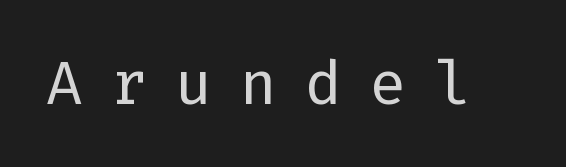
{"serif": "no", "italic": "no", "bold": "no", "weight": "regular", "width": "normal", "stroke_contrast": "low", "x_height": "medium", "underline": "no", "letter_spacing": "wide", "letter_spacing_em": 0.46, "glyph_px": 61}
